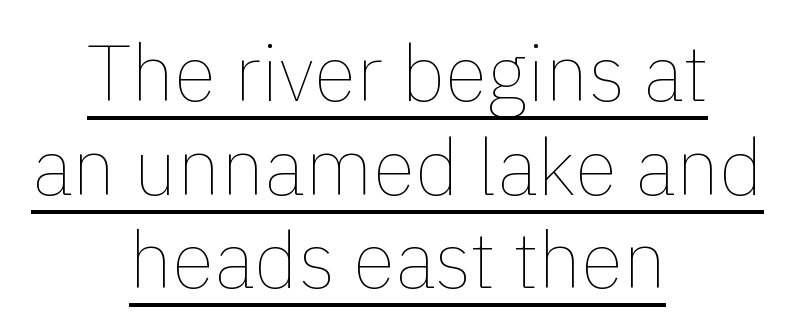
{"italic": "no", "bold": "no", "weight": "thin", "width": "normal", "x_height": "medium", "monospaced": "no", "underline": "yes", "align": "center", "line_spacing_ratio": 1.2, "letter_spacing": "normal", "letter_spacing_em": 0.0, "glyph_px": 78}
